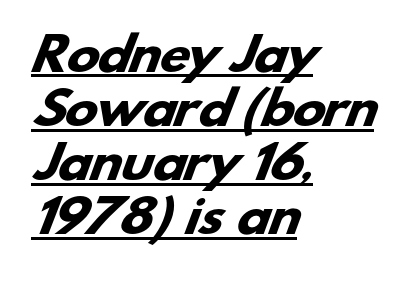
The image shows 44 px heavy, wide sans-serif type; set left-aligned, line spacing 1.23x, normal letter spacing, underlined; low stroke contrast and a small x-height.
